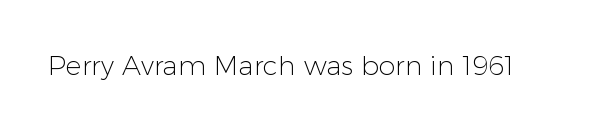
Has an underline been added? It has not. The type is set solid horizontally, with unmodified tracking. The characters are drawn with everyday or finer stroke widths. Every character sits straight up, as roman type does.
